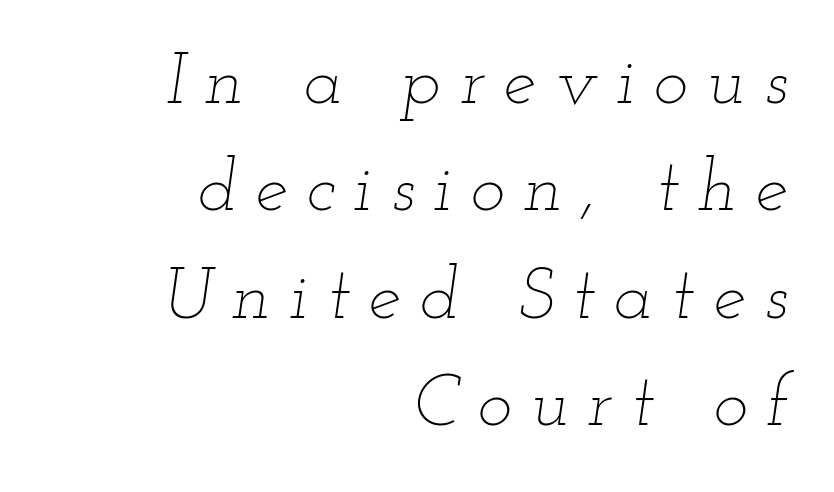
The letters are spread apart with noticeably loose tracking. The passage shown leans; its letterforms are oblique. Proportional: the letters do not fall into vertical columns. Weight class: somewhere from thin through regular. These lines stack with their right ends in a neat column.
